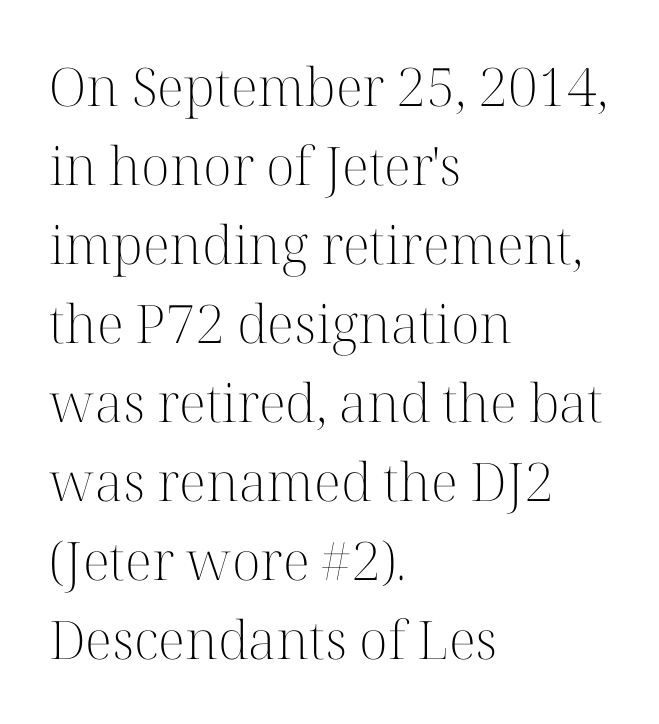
{"serif": "yes", "italic": "no", "bold": "no", "weight": "light", "width": "normal", "stroke_contrast": "high", "x_height": "medium", "monospaced": "no", "underline": "no", "align": "left", "line_spacing": "normal", "line_spacing_ratio": 1.49, "letter_spacing": "normal", "letter_spacing_em": 0.0, "glyph_px": 53}
